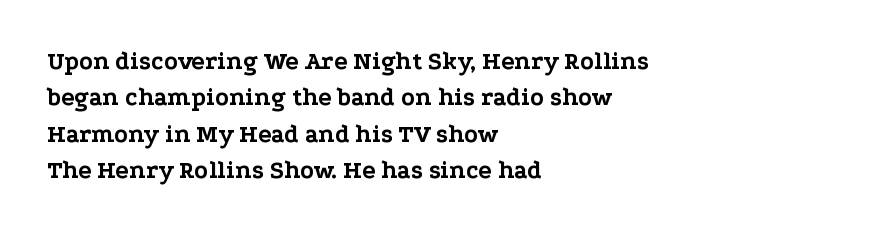
Q: Is the text bold? A: Yes.
Q: Is the text italic (slanted)? A: No, it is upright.
Q: Is the text underlined? A: No.
Q: How is the paragraph aligned? A: Left-aligned.
Q: Is the spacing between letters normal or unusually wide? A: Normal.
Q: Is the spacing between lines tight, normal or loose? A: Normal.
